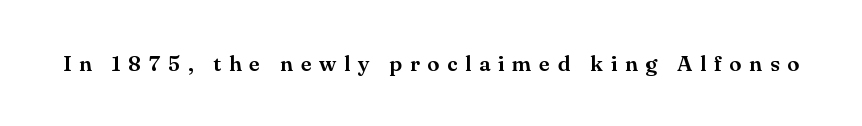
Q: Is the text italic (slanted)? A: No, it is upright.
Q: Is the text underlined? A: No.
Q: Is the spacing between letters normal or unusually wide? A: Unusually wide.
